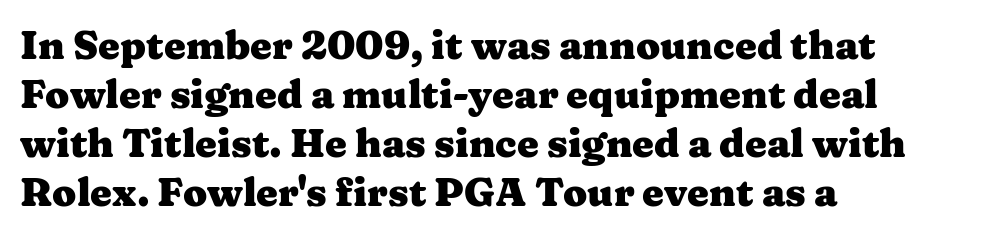
Q: Is the text bold? A: Yes.
Q: Is the text italic (slanted)? A: No, it is upright.
Q: Is the typeface a serif or a sans-serif typeface? A: Serif.
Q: Is the text underlined? A: No.
Q: How is the paragraph aligned? A: Left-aligned.
Q: Is the spacing between letters normal or unusually wide? A: Normal.
Q: Is the spacing between lines tight, normal or loose? A: Normal.
Q: Width (condensed, normal, or wide)? A: Wide.
Q: Stroke contrast? A: Medium.
Q: x-height? A: Medium.
Q: Monospaced? A: No.
